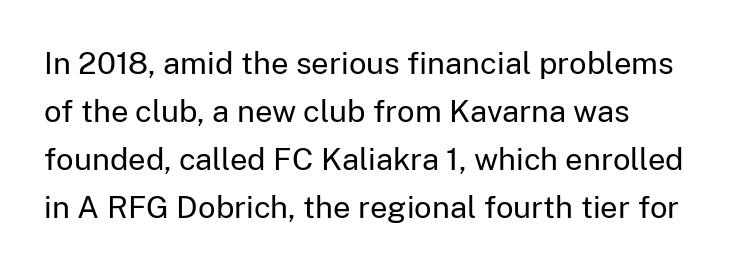
{"serif": "no", "italic": "no", "bold": "no", "weight": "regular", "width": "normal", "stroke_contrast": "low", "x_height": "medium", "monospaced": "no", "underline": "no", "align": "left", "line_spacing": "normal", "line_spacing_ratio": 1.55, "letter_spacing": "normal", "letter_spacing_em": 0.0, "glyph_px": 31}
